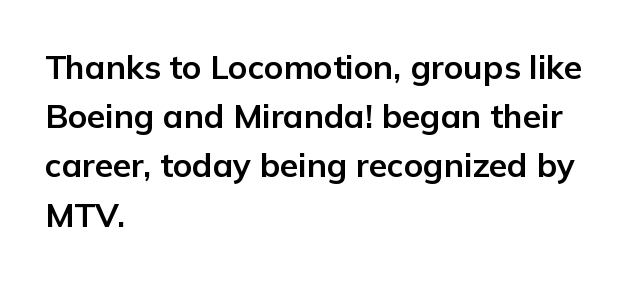
Q: Is the text bold? A: Yes.
Q: Is the text italic (slanted)? A: No, it is upright.
Q: Is the typeface a serif or a sans-serif typeface? A: Sans-serif.
Q: Is the text underlined? A: No.
Q: How is the paragraph aligned? A: Left-aligned.
Q: Is the spacing between letters normal or unusually wide? A: Normal.
Q: Is the spacing between lines tight, normal or loose? A: Normal.
Q: Width (condensed, normal, or wide)? A: Normal.
Q: Stroke contrast? A: Low.
Q: x-height? A: Medium.
Q: Monospaced? A: No.
